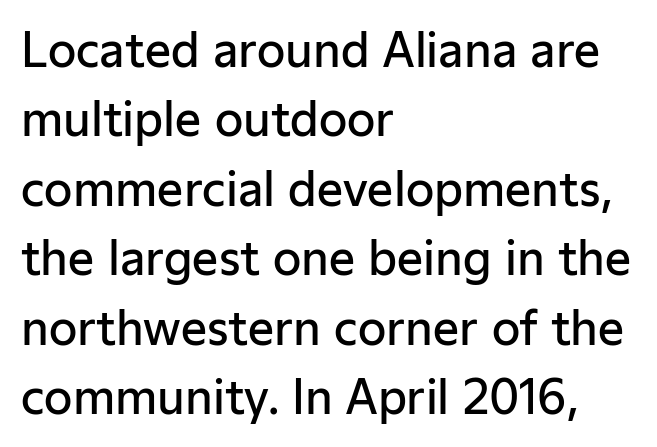
{"serif": "no", "italic": "no", "bold": "semi", "weight": "semibold", "width": "normal", "stroke_contrast": "low", "x_height": "medium", "monospaced": "no", "underline": "no", "align": "left", "line_spacing": "normal", "line_spacing_ratio": 1.51, "letter_spacing": "normal", "letter_spacing_em": 0.0, "glyph_px": 46}
